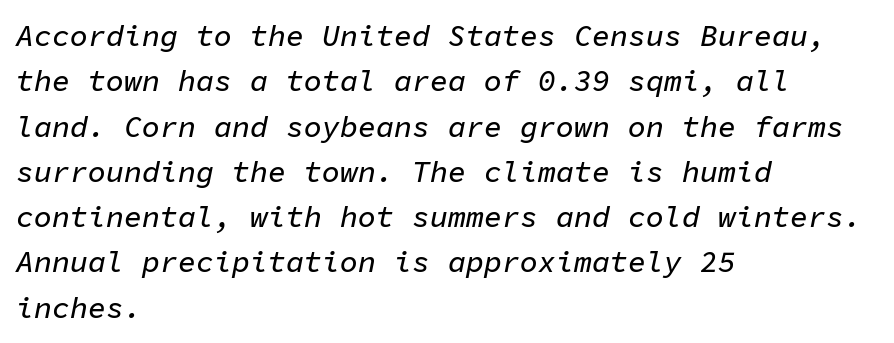
Q: Is the text italic (slanted)? A: Yes, it leans right by about 11 degrees.
Q: Is the text underlined? A: No.
Q: How is the paragraph aligned? A: Left-aligned.
Q: Is the spacing between letters normal or unusually wide? A: Normal.
Q: Is the spacing between lines tight, normal or loose? A: Normal.
Q: Width (condensed, normal, or wide)? A: Normal.
Q: Stroke contrast? A: Low.
Q: x-height? A: Medium.
Q: Monospaced? A: Yes.
